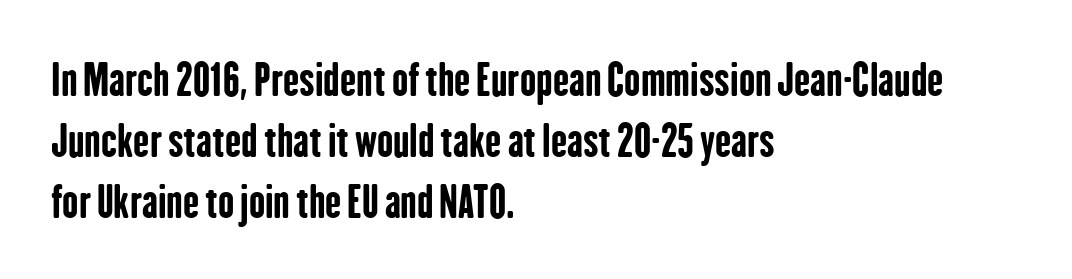
Q: Is the text bold? A: Yes.
Q: Is the text italic (slanted)? A: No, it is upright.
Q: Is the typeface a serif or a sans-serif typeface? A: Sans-serif.
Q: Is the text underlined? A: No.
Q: How is the paragraph aligned? A: Left-aligned.
Q: Is the spacing between letters normal or unusually wide? A: Normal.
Q: Is the spacing between lines tight, normal or loose? A: Normal.
Q: Width (condensed, normal, or wide)? A: Condensed.
Q: Stroke contrast? A: Low.
Q: x-height? A: Medium.
Q: Monospaced? A: No.
